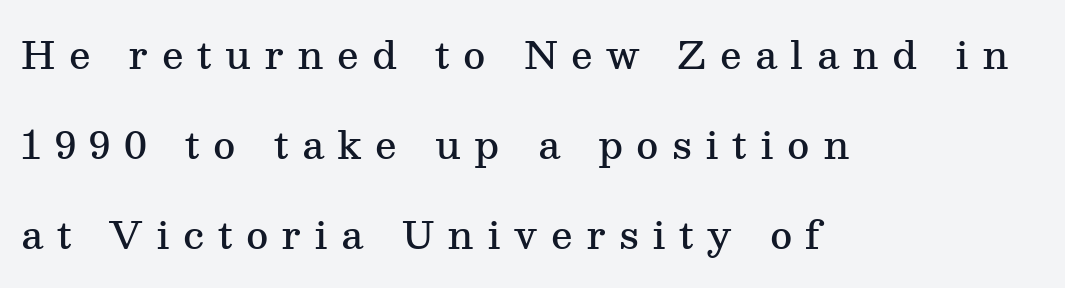
{"serif": "yes", "italic": "no", "bold": "semi", "weight": "semibold", "width": "normal", "stroke_contrast": "medium", "x_height": "medium", "monospaced": "no", "underline": "no", "align": "left", "line_spacing": "loose", "line_spacing_ratio": 2.37, "letter_spacing": "wide", "letter_spacing_em": 0.35, "glyph_px": 38}
